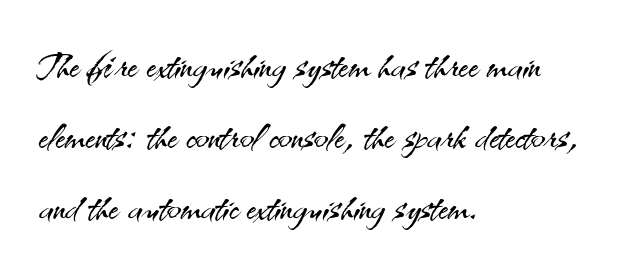
The image shows 53 px light sans-serif type; set left-aligned, normal line spacing (1.34x), normal letter spacing, not underlined; medium stroke contrast and a small x-height.
